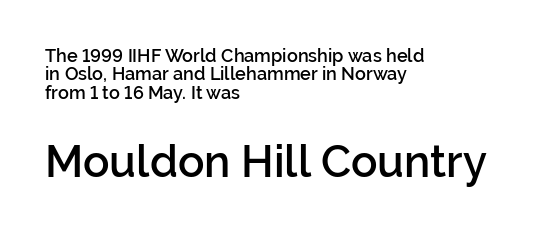
Q: Is the text bold? A: Semi-bold.
Q: Is the text italic (slanted)? A: No, it is upright.
Q: Is the typeface a serif or a sans-serif typeface? A: Sans-serif.
Q: Is the text underlined? A: No.
Q: How is the paragraph aligned? A: Left-aligned.
Q: Is the spacing between letters normal or unusually wide? A: Normal.
Q: Is the spacing between lines tight, normal or loose? A: Tight.
Q: Which block of text is set in a larger size, the first (top) or the second (bottom)? A: The second (bottom) one.
Q: Width (condensed, normal, or wide)? A: Normal.
Q: Stroke contrast? A: Low.
Q: x-height? A: Medium.
Q: Monospaced? A: No.
